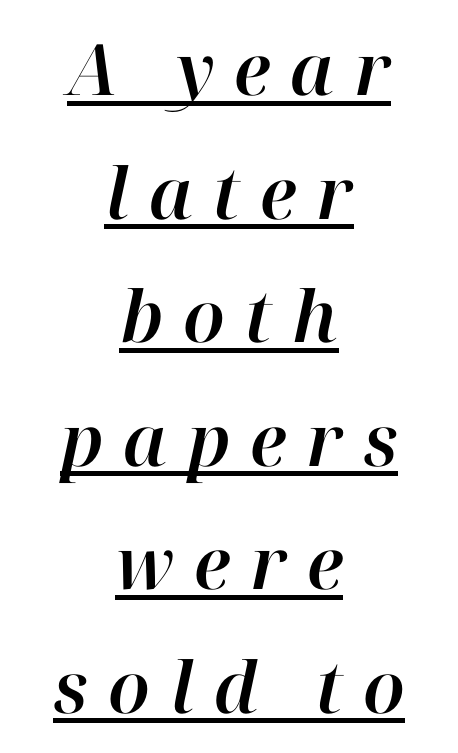
{"italic": "yes", "lean": "right", "slant_degrees": 12, "width": "normal", "stroke_contrast": "high", "x_height": "medium", "monospaced": "no", "underline": "yes", "align": "center", "line_spacing_ratio": 1.74, "letter_spacing": "wide", "letter_spacing_em": 0.28, "glyph_px": 71}
